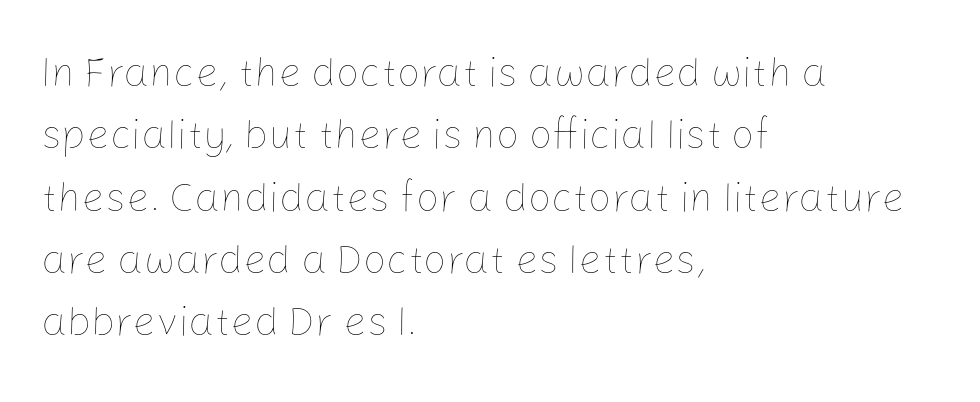
The image shows 41 px thin type, upright; set left-aligned, normal line spacing (1.52x), normal letter spacing, not underlined; low stroke contrast and a medium x-height.
